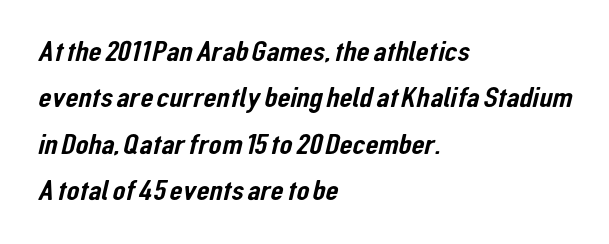
{"serif": "no", "width": "condensed", "stroke_contrast": "low", "x_height": "medium", "monospaced": "no", "underline": "no", "align": "left", "line_spacing": "normal", "line_spacing_ratio": 1.55, "letter_spacing": "normal", "letter_spacing_em": 0.0, "glyph_px": 30}
